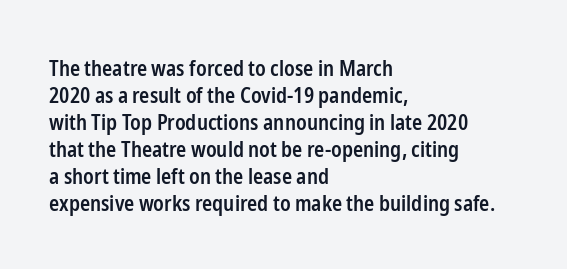
Q: Is the text bold? A: Semi-bold.
Q: Is the text italic (slanted)? A: No, it is upright.
Q: Is the text underlined? A: No.
Q: How is the paragraph aligned? A: Left-aligned.
Q: Is the spacing between letters normal or unusually wide? A: Normal.
Q: Is the spacing between lines tight, normal or loose? A: Normal.
